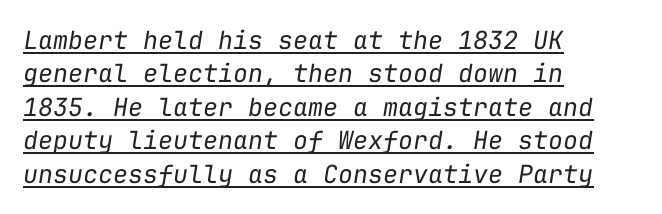
{"italic": "yes", "lean": "right", "slant_degrees": 9, "bold": "no", "underline": "yes", "align": "left", "line_spacing": "normal", "line_spacing_ratio": 1.34, "letter_spacing": "normal", "letter_spacing_em": 0.0, "glyph_px": 25}
